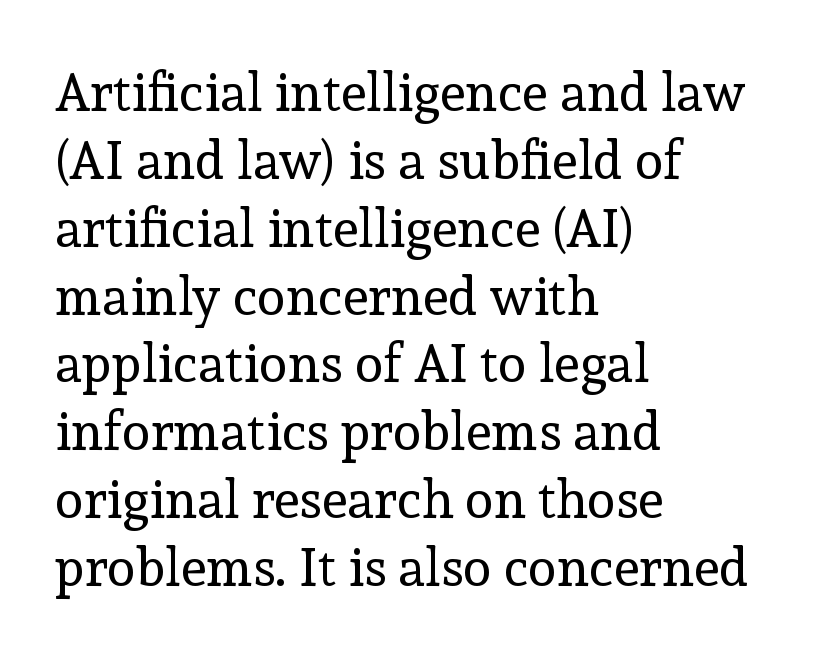
The image shows 53 px regular-weight serif type, upright; set left-aligned, normal line spacing (1.28x), normal letter spacing, not underlined; a medium x-height.
